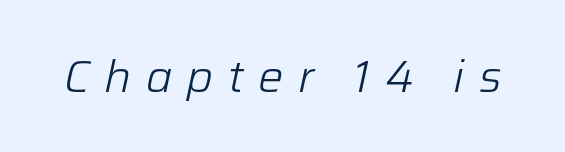
There's an unmistakable incline to the writing here. You could not count columns in this text — the font is proportionally spaced. The passage shown is not underscored anywhere. These glyphs show unthickened strokes, regular width or finer. Spacing between characters has been opened up far beyond the box default.
